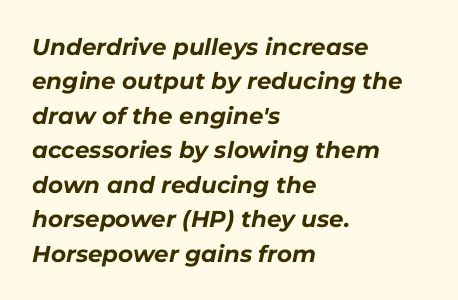
Q: Is the text bold? A: Yes.
Q: Is the text italic (slanted)? A: Yes, it leans right by about 11 degrees.
Q: Is the text underlined? A: No.
Q: How is the paragraph aligned? A: Left-aligned.
Q: Is the spacing between letters normal or unusually wide? A: Normal.
Q: Is the spacing between lines tight, normal or loose? A: Normal.
